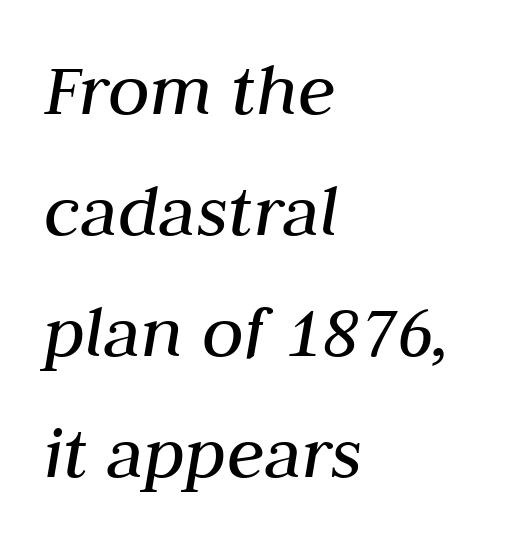
Underlining? Definitely not there. Students, observe: this is what conventionally led text looks like. Reading down the block, your eye returns to a fixed left position each line. An italicized treatment has been applied to the whole sample.
